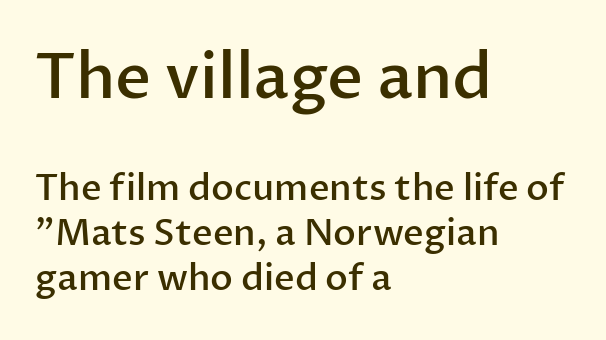
The image shows 63 px semibold sans-serif type, upright; set left-aligned, normal line spacing (1.25x), normal letter spacing, not underlined; the first (top) block is 1.75x larger; low stroke contrast and a medium x-height.
